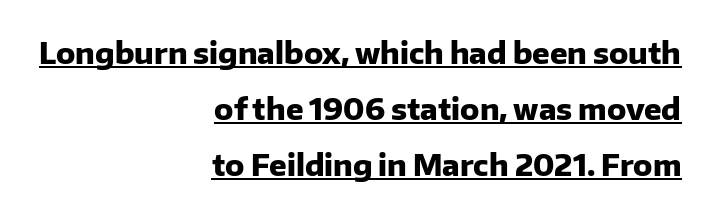
{"serif": "no", "italic": "no", "bold": "yes", "weight": "heavy", "width": "normal", "stroke_contrast": "low", "x_height": "medium", "monospaced": "no", "underline": "yes", "align": "right", "line_spacing": "loose", "line_spacing_ratio": 1.93, "letter_spacing": "normal", "letter_spacing_em": 0.0, "glyph_px": 29}
